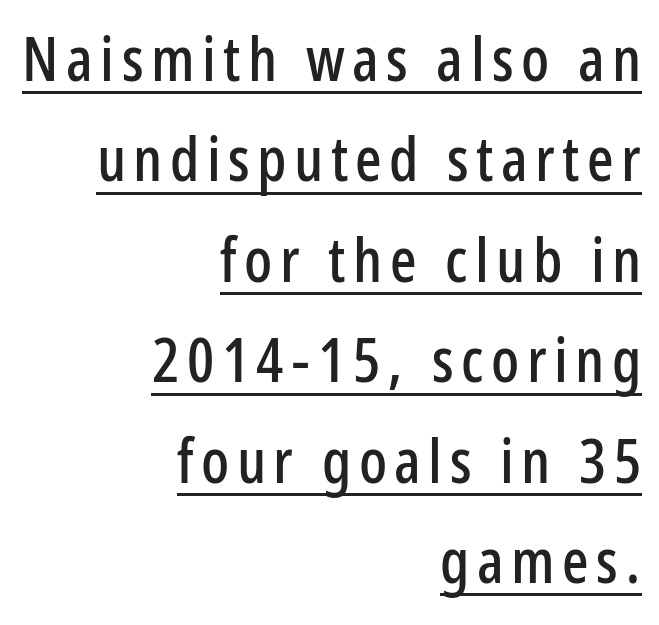
The image shows 62 px condensed sans-serif type, upright; set right-aligned, normal line spacing (1.62x), underlined; low stroke contrast and a medium x-height.
